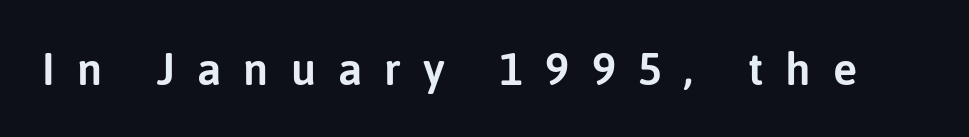
{"serif": "no", "italic": "no", "width": "normal", "stroke_contrast": "low", "x_height": "medium", "monospaced": "no", "underline": "no", "letter_spacing": "wide", "letter_spacing_em": 0.49, "glyph_px": 45}
